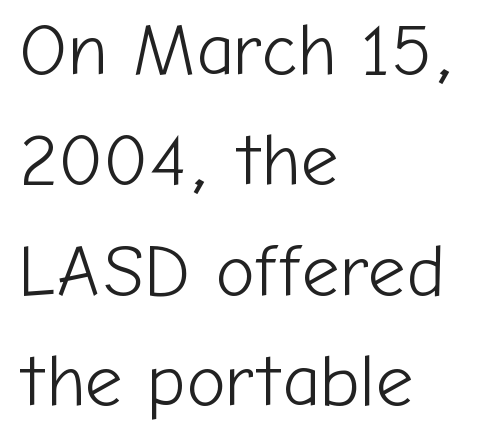
{"serif": "no", "italic": "no", "bold": "no", "weight": "light", "width": "normal", "stroke_contrast": "low", "x_height": "medium", "monospaced": "no", "underline": "no", "align": "left", "line_spacing": "normal", "line_spacing_ratio": 1.49, "letter_spacing": "normal", "letter_spacing_em": 0.0, "glyph_px": 74}
